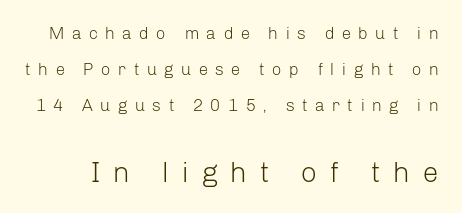
{"serif": "no", "italic": "no", "bold": "no", "weight": "light", "width": "normal", "stroke_contrast": "low", "x_height": "medium", "monospaced": "no", "underline": "no", "line_spacing": "loose", "line_spacing_ratio": 2.11, "letter_spacing": "wide", "letter_spacing_em": 0.42, "larger_block": "second", "size_ratio": 1.71, "glyph_px": 29}
